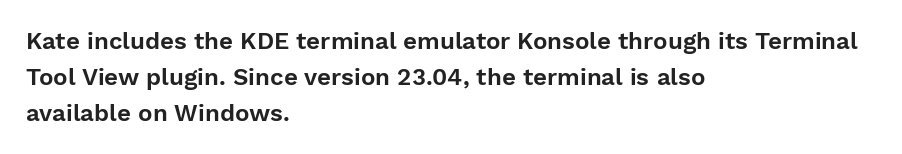
{"italic": "no", "underline": "no", "align": "left", "line_spacing": "normal", "line_spacing_ratio": 1.51, "letter_spacing": "normal", "letter_spacing_em": 0.0, "glyph_px": 24}
